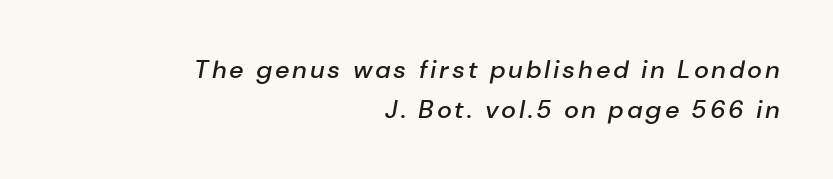
Beneath every word, the page is bare. A typesetter would mark this as italic. Compared with a flush-left layout, this one pins lines to the opposite, right side. The characters look somewhat weighty, a semibold short of true bold. The lines sit at an ordinary, default distance from one another.
